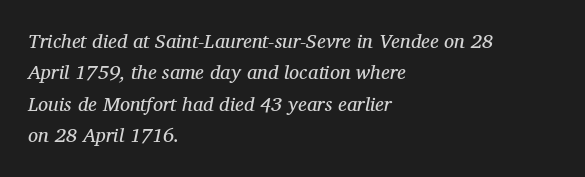
The image shows 20 px text type, italic (leaning right); set left-aligned, normal line spacing (1.57x), normal letter spacing, not underlined.
